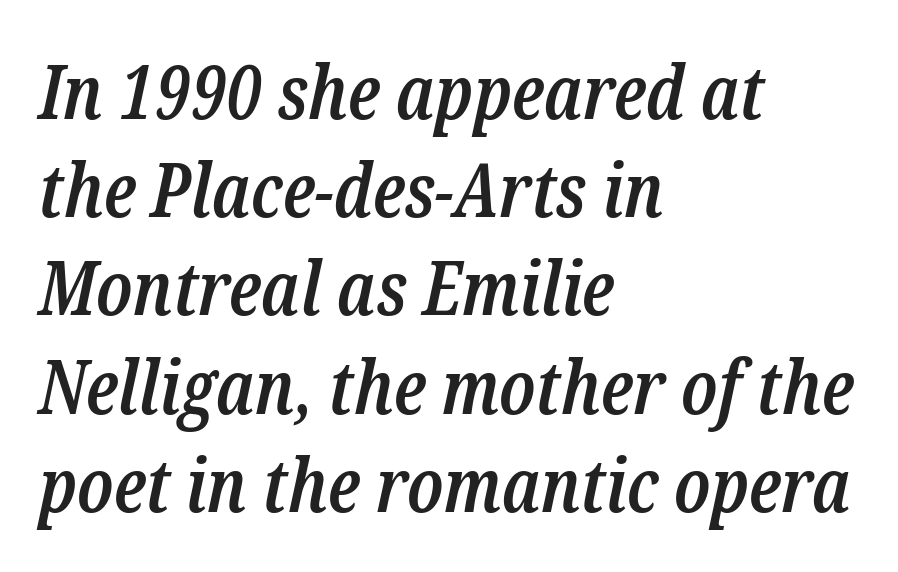
Q: Is the text bold? A: Semi-bold.
Q: Is the text italic (slanted)? A: Yes, it leans right by about 12 degrees.
Q: Is the typeface a serif or a sans-serif typeface? A: Serif.
Q: Is the text underlined? A: No.
Q: How is the paragraph aligned? A: Left-aligned.
Q: Is the spacing between letters normal or unusually wide? A: Normal.
Q: Is the spacing between lines tight, normal or loose? A: Normal.
Q: Width (condensed, normal, or wide)? A: Condensed.
Q: Stroke contrast? A: Low.
Q: x-height? A: Medium.
Q: Monospaced? A: No.
